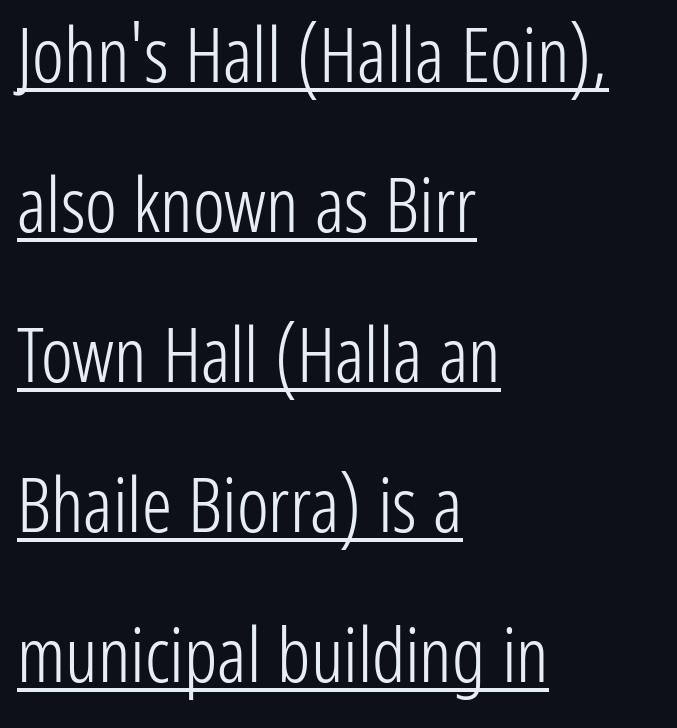
How would I describe the line gaps? Wide and relaxed. Grotesque or geometric, the face here clearly has no serifs. The passage shown has conventional tracking throughout. A typographer would call this underscored text. Counters stay open thanks to moderate or lighter strokes.
